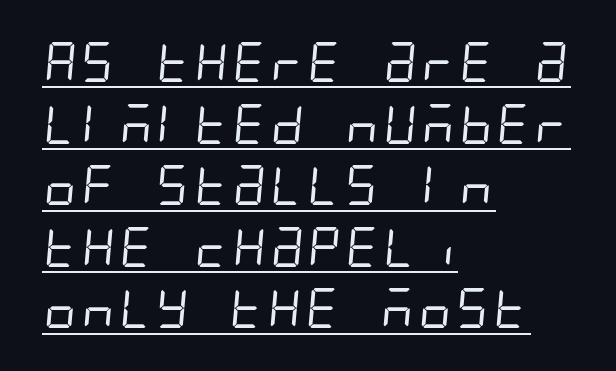
{"serif": "no", "bold": "no", "weight": "regular", "width": "condensed", "stroke_contrast": "low", "x_height": "large", "underline": "yes", "align": "left", "line_spacing": "normal", "line_spacing_ratio": 1.54, "letter_spacing": "normal", "letter_spacing_em": 0.0, "glyph_px": 40}
